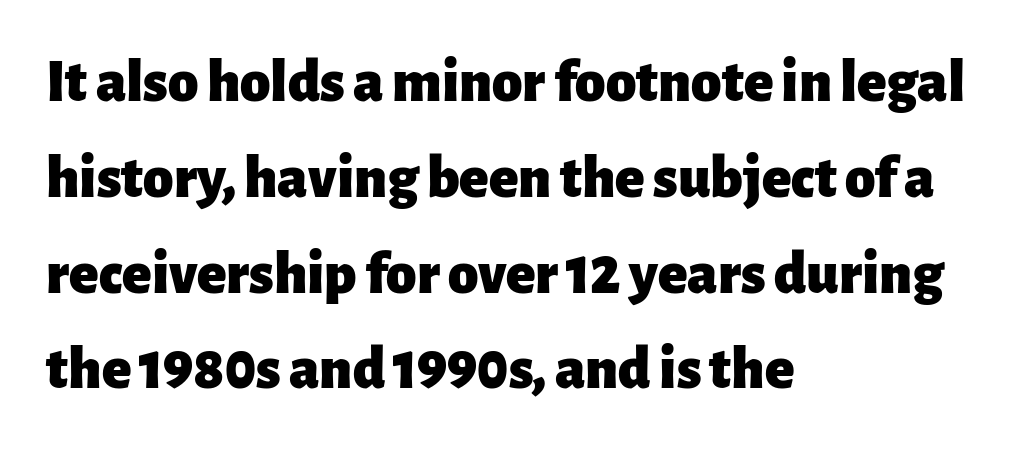
The image shows 61 px heavy sans-serif type, upright; set left-aligned, normal line spacing (1.57x), normal letter spacing, not underlined; low stroke contrast and a medium x-height.
